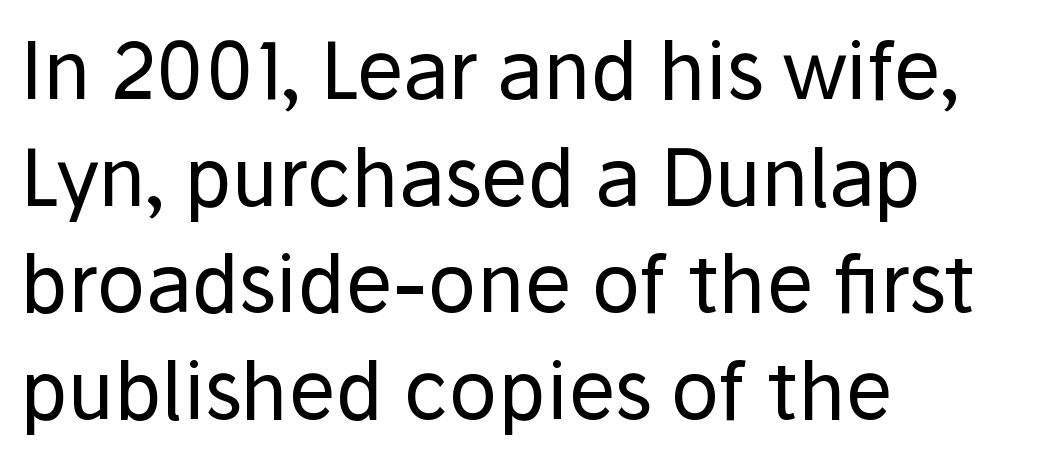
{"serif": "no", "italic": "no", "bold": "no", "weight": "regular", "width": "normal", "stroke_contrast": "low", "x_height": "medium", "monospaced": "no", "underline": "no", "align": "left", "line_spacing": "normal", "line_spacing_ratio": 1.35, "letter_spacing": "normal", "letter_spacing_em": 0.0, "glyph_px": 79}
